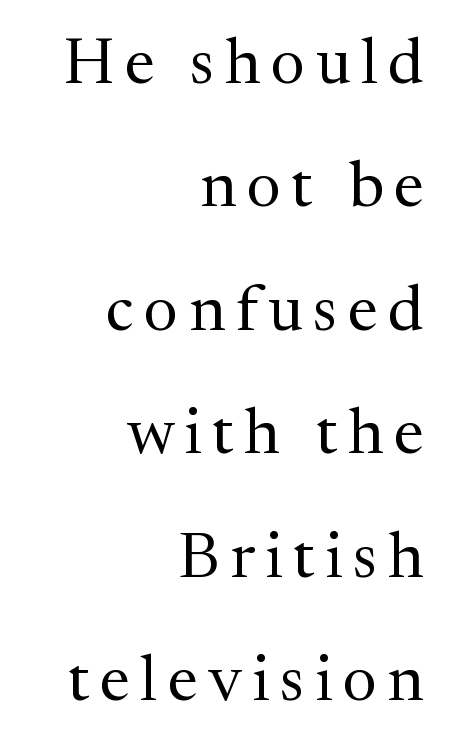
{"serif": "yes", "italic": "no", "bold": "no", "weight": "regular", "width": "normal", "stroke_contrast": "medium", "x_height": "medium", "monospaced": "no", "underline": "no", "align": "right", "line_spacing": "loose", "line_spacing_ratio": 1.9, "glyph_px": 65}
